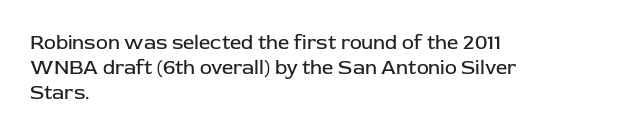
How would I describe the line gaps? Plain and ordinary. Stem width sits at or under what a default text font uses. Posture: straight, roman, zero tilt. Underlining? Definitely not there. How are the letters spaced? Ordinarily, with no added tracking. Alignment: flush left.
